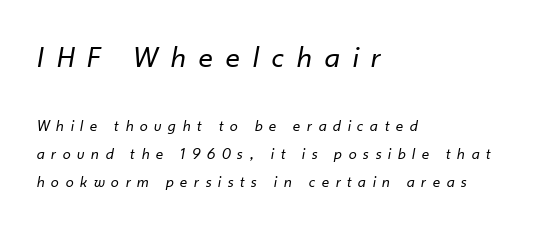
Decoration check: the copy has no underline. The lines are quadded left. Top chunk: large. Bottom chunk: small. The glyphs look as if they've been sheared to an angle. Compared with a typical body face, this is equally light or lighter still. The type is letterspaced generously, with wide tracking.
